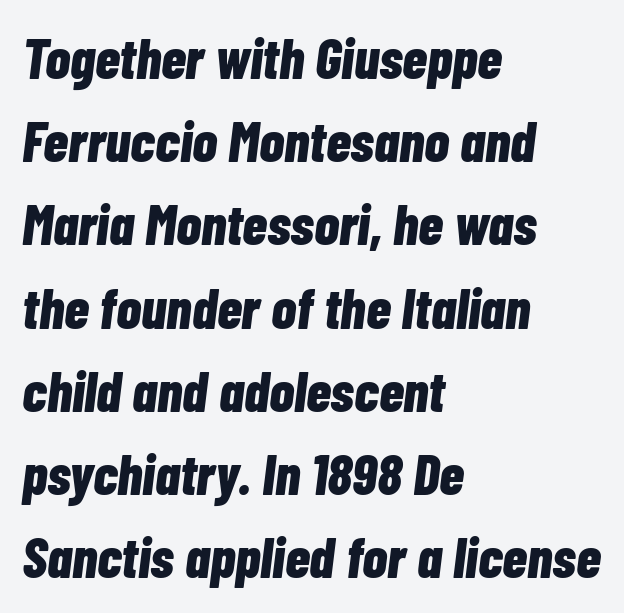
The image shows 57 px bold, condensed type, italic (leaning right); set left-aligned, normal line spacing (1.46x), normal letter spacing, not underlined; low stroke contrast and a medium x-height.
